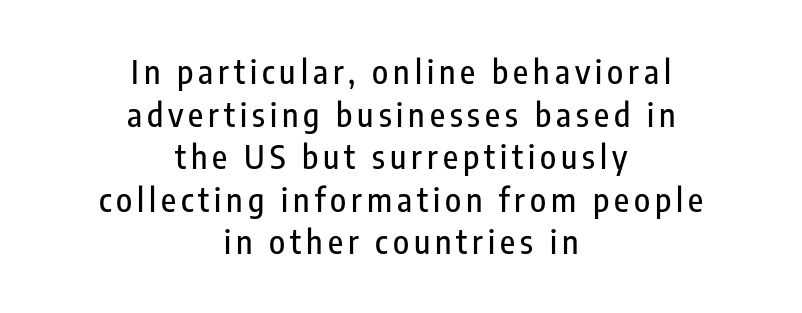
Q: Is the text italic (slanted)? A: No, it is upright.
Q: Is the typeface a serif or a sans-serif typeface? A: Sans-serif.
Q: Is the text underlined? A: No.
Q: How is the paragraph aligned? A: Centered.
Q: Is the spacing between lines tight, normal or loose? A: Normal.
Q: Width (condensed, normal, or wide)? A: Condensed.
Q: Stroke contrast? A: Low.
Q: x-height? A: Medium.
Q: Monospaced? A: No.
